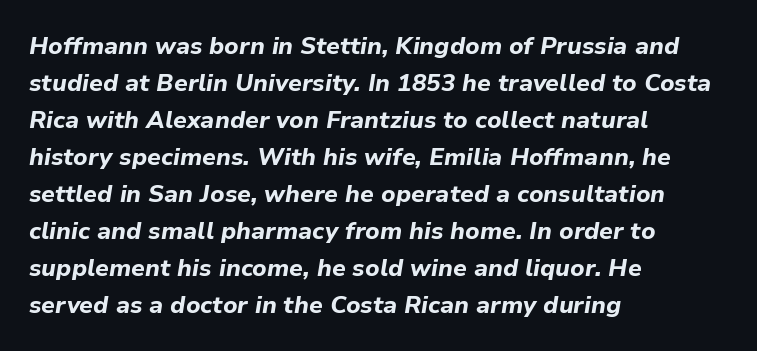
Q: Is the text bold? A: Yes.
Q: Is the text italic (slanted)? A: Yes, it leans right by about 9 degrees.
Q: Is the text underlined? A: No.
Q: How is the paragraph aligned? A: Left-aligned.
Q: Is the spacing between letters normal or unusually wide? A: Normal.
Q: Is the spacing between lines tight, normal or loose? A: Normal.
